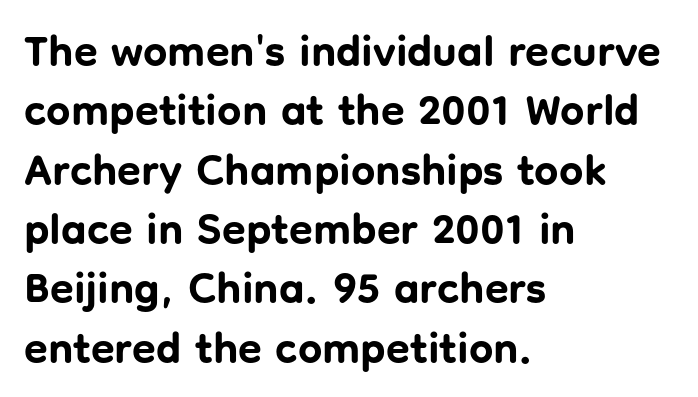
Letter spacing: default. Ascenders rise straight up at ninety degrees. Regarding leading, the lines here are spaced in the standard way. Here the designer chose a conventional face with non-uniform glyph widths. Nobody drew a line under any word here. A classic flush-left, rag-right setting is used for this passage.
